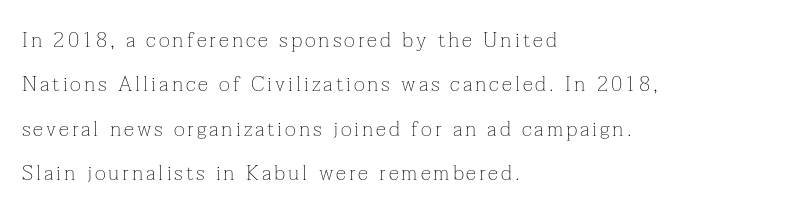
{"italic": "no", "bold": "no", "underline": "no", "align": "left", "line_spacing": "loose", "line_spacing_ratio": 2.11, "glyph_px": 21}
